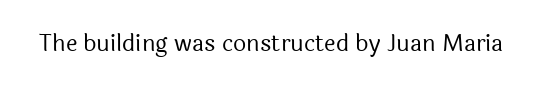
{"italic": "no", "bold": "no", "underline": "no", "letter_spacing": "normal", "letter_spacing_em": 0.0, "glyph_px": 23}
